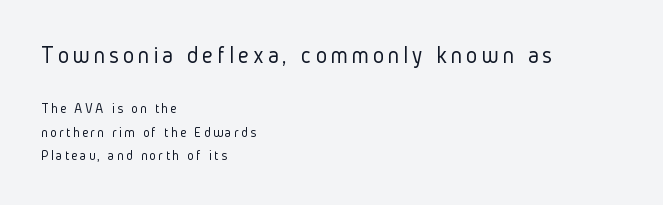
The image shows 24 px text type, upright; set left-aligned, normal line spacing (1.67x), not underlined; the first (top) block is 1.71x larger.
